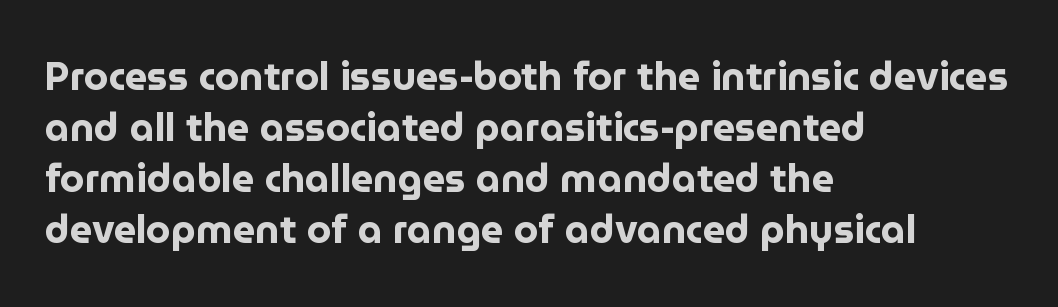
{"serif": "no", "italic": "no", "bold": "yes", "weight": "bold", "width": "normal", "stroke_contrast": "low", "x_height": "medium", "monospaced": "no", "underline": "no", "align": "left", "line_spacing": "normal", "line_spacing_ratio": 1.31, "letter_spacing": "normal", "letter_spacing_em": 0.0, "glyph_px": 39}
